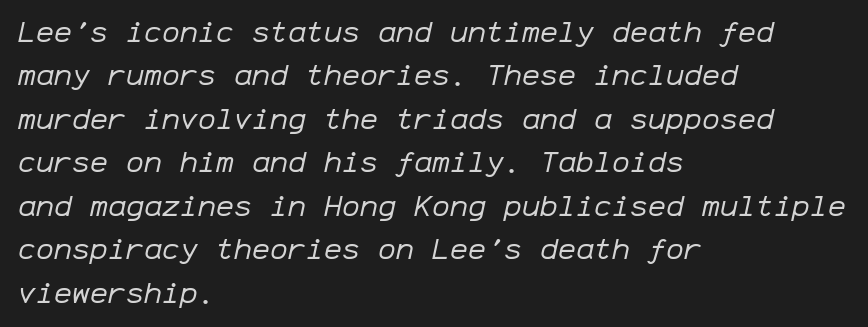
No extra ink here — the face is not bold. Line spacing here is normal. Casual observation: everything's shoved over to the left. Tracking here is standard; glyphs follow each other at the usual distance. The zone under the glyphs is completely vacant. This sample has the even, mechanical cadence of fixed-width lettering.
